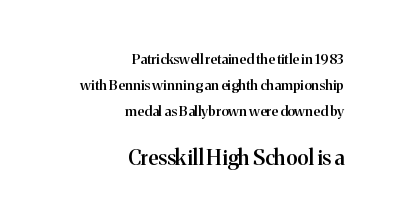
{"italic": "no", "bold": "semi", "underline": "no", "align": "right", "line_spacing_ratio": 1.84, "letter_spacing": "normal", "letter_spacing_em": 0.0, "larger_block": "second", "size_ratio": 1.5, "glyph_px": 21}
